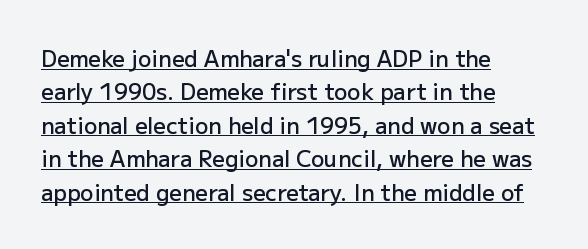
{"italic": "no", "bold": "semi", "underline": "yes", "align": "left", "line_spacing": "normal", "line_spacing_ratio": 1.52, "letter_spacing": "normal", "letter_spacing_em": 0.0, "glyph_px": 22}
